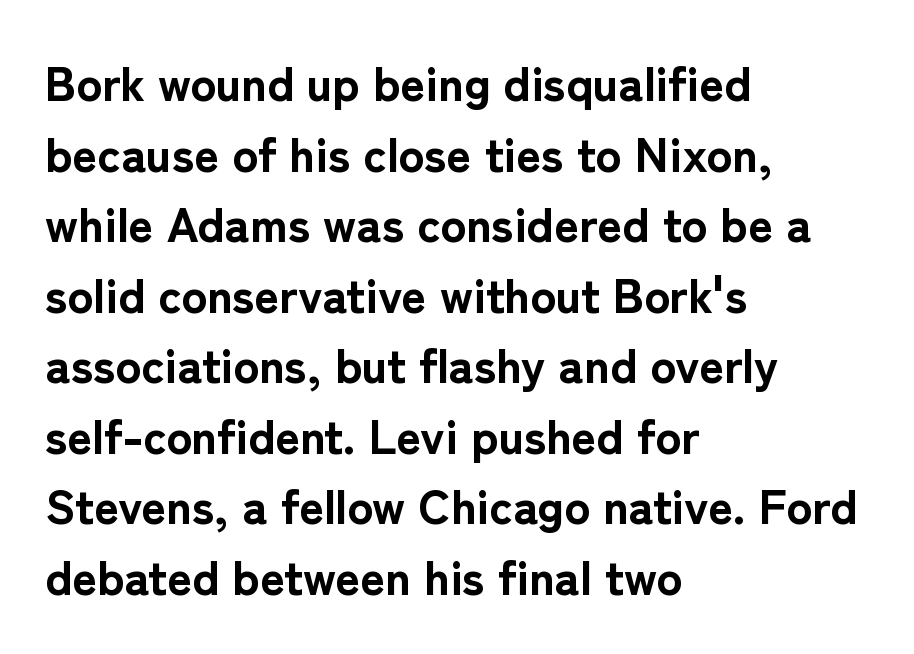
Q: Is the text bold? A: Yes.
Q: Is the text italic (slanted)? A: No, it is upright.
Q: Is the typeface a serif or a sans-serif typeface? A: Sans-serif.
Q: Is the text underlined? A: No.
Q: How is the paragraph aligned? A: Left-aligned.
Q: Is the spacing between letters normal or unusually wide? A: Normal.
Q: Is the spacing between lines tight, normal or loose? A: Normal.
Q: Width (condensed, normal, or wide)? A: Normal.
Q: Stroke contrast? A: Low.
Q: x-height? A: Medium.
Q: Monospaced? A: No.
